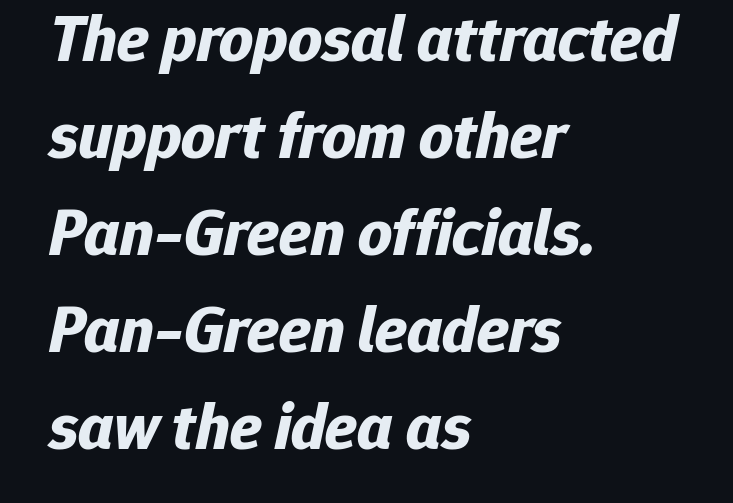
The image shows 66 px bold type, italic (leaning right); set left-aligned, normal line spacing (1.47x), normal letter spacing, not underlined; low stroke contrast and a medium x-height.
